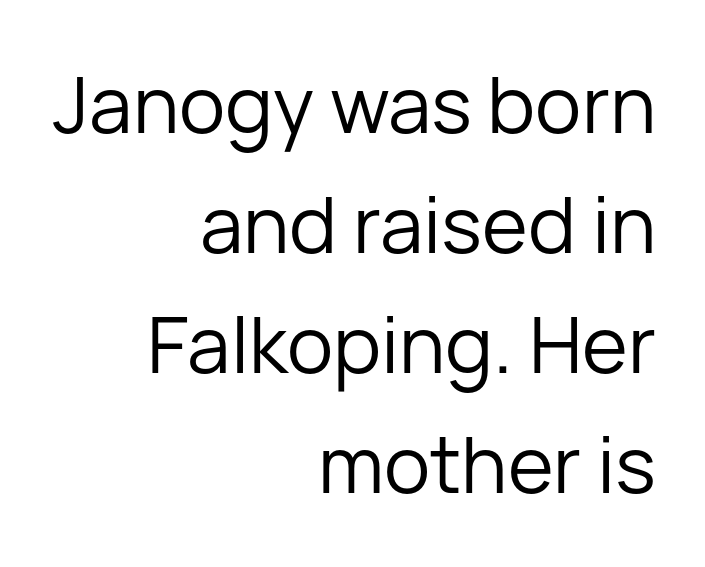
The image shows 78 px regular-weight sans-serif type, upright; set right-aligned, normal line spacing (1.54x), normal letter spacing, not underlined; low stroke contrast and a medium x-height.
